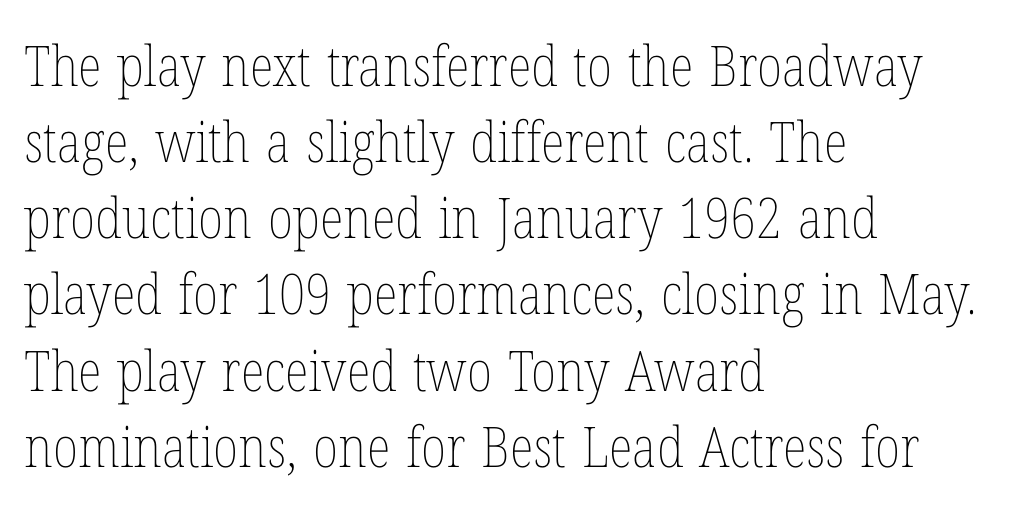
{"italic": "no", "bold": "no", "weight": "thin", "width": "condensed", "stroke_contrast": "low", "x_height": "medium", "monospaced": "no", "underline": "no", "align": "left", "line_spacing": "normal", "line_spacing_ratio": 1.36, "letter_spacing": "normal", "letter_spacing_em": 0.0, "glyph_px": 56}
